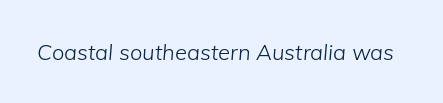
The image shows 22 px text type, italic (leaning right); set normal letter spacing, not underlined.
